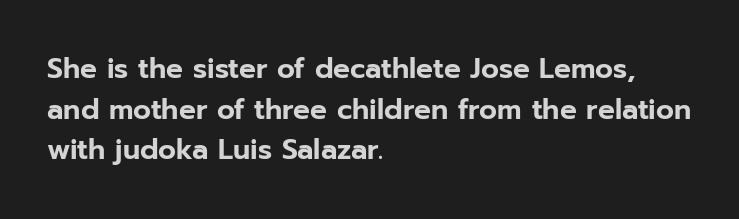
The image shows 28 px sans-serif type, upright; set left-aligned, normal line spacing (1.45x), normal letter spacing, not underlined; low stroke contrast and a medium x-height.
